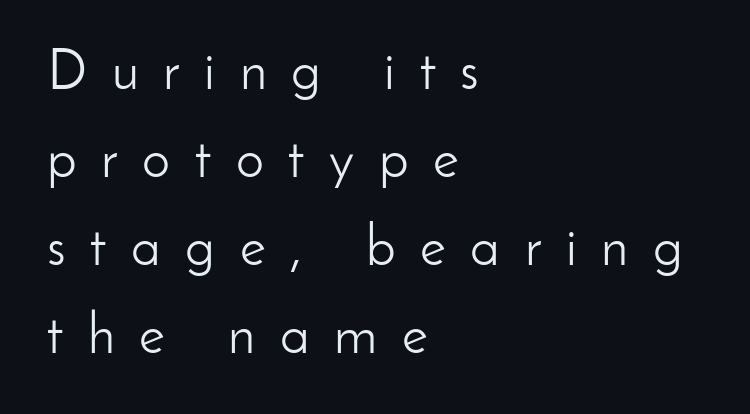
Q: Is the text bold? A: No.
Q: Is the text italic (slanted)? A: No, it is upright.
Q: Is the typeface a serif or a sans-serif typeface? A: Sans-serif.
Q: Is the text underlined? A: No.
Q: How is the paragraph aligned? A: Left-aligned.
Q: Is the spacing between letters normal or unusually wide? A: Unusually wide.
Q: Is the spacing between lines tight, normal or loose? A: Normal.
Q: Width (condensed, normal, or wide)? A: Normal.
Q: Stroke contrast? A: Low.
Q: x-height? A: Small.
Q: Monospaced? A: No.
